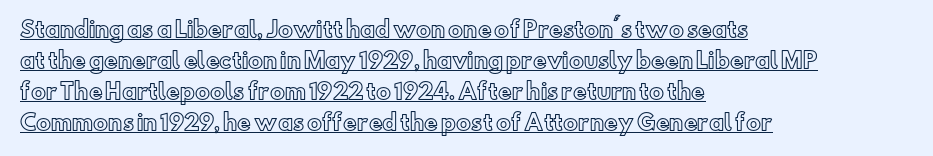
{"italic": "no", "underline": "yes", "align": "left", "line_spacing": "normal", "line_spacing_ratio": 1.48, "letter_spacing": "normal", "letter_spacing_em": 0.0, "glyph_px": 21}
